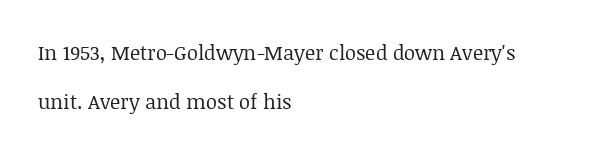
The strokes are not fattened; the text isn't bold. Is there much room between lines? Yes — plenty of vertical air separates them. No word sits above an underline. The compositor pushed each line to the left boundary.
